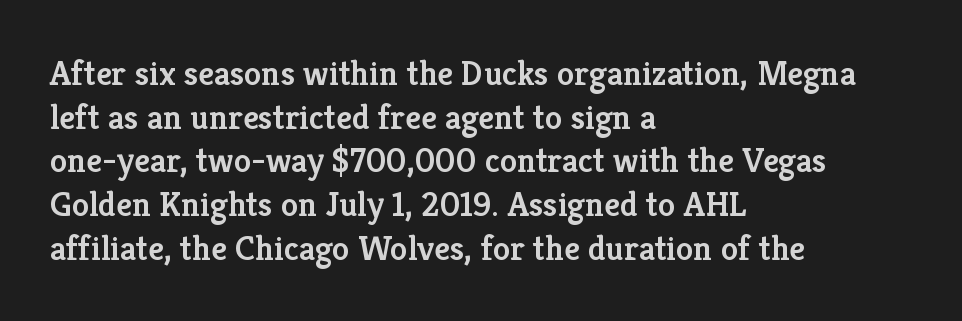
Q: Is the text bold? A: Semi-bold.
Q: Is the text italic (slanted)? A: No, it is upright.
Q: Is the typeface a serif or a sans-serif typeface? A: Serif.
Q: Is the text underlined? A: No.
Q: How is the paragraph aligned? A: Left-aligned.
Q: Is the spacing between letters normal or unusually wide? A: Normal.
Q: Is the spacing between lines tight, normal or loose? A: Normal.
Q: Width (condensed, normal, or wide)? A: Normal.
Q: Stroke contrast? A: Low.
Q: x-height? A: Medium.
Q: Monospaced? A: No.
